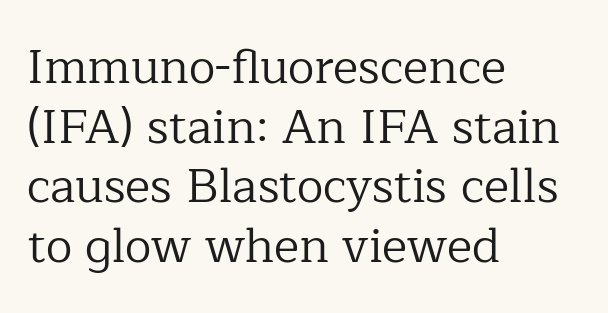
{"serif": "yes", "italic": "no", "bold": "no", "weight": "regular", "width": "normal", "stroke_contrast": "low", "x_height": "medium", "monospaced": "no", "underline": "no", "align": "left", "line_spacing_ratio": 1.24, "letter_spacing": "normal", "letter_spacing_em": 0.0, "glyph_px": 48}
